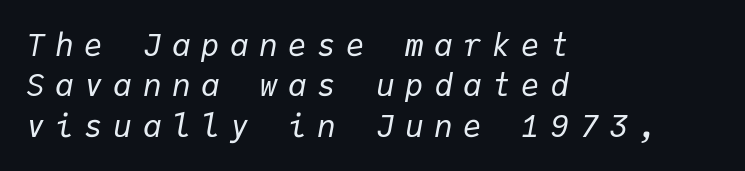
Someone cranked the tracking dial way up on this one. Nothing heavy about these letters — not bold at all. Any mark beneath the type? The region is blank. Every character sits at an angle, as italics do. A normal amount of white space separates one row of letters from the next.
